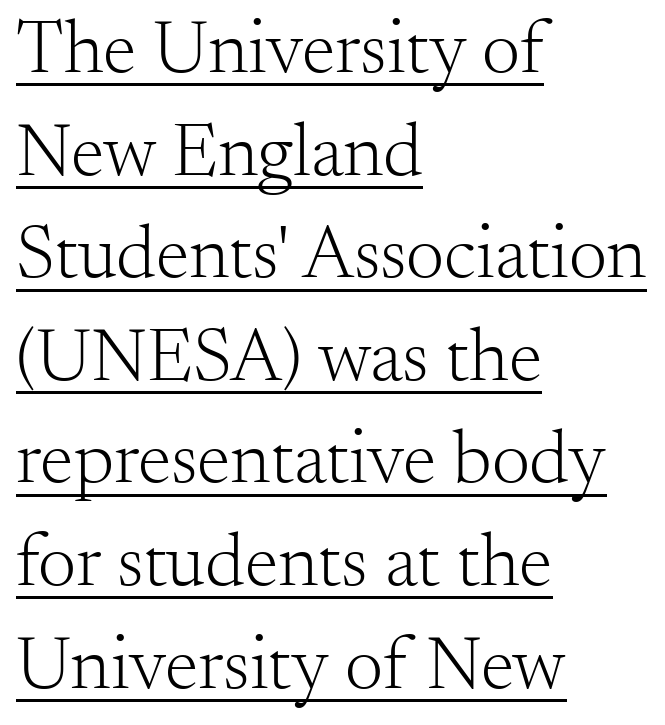
Q: Is the text bold? A: No.
Q: Is the text italic (slanted)? A: No, it is upright.
Q: Is the typeface a serif or a sans-serif typeface? A: Serif.
Q: Is the text underlined? A: Yes.
Q: How is the paragraph aligned? A: Left-aligned.
Q: Is the spacing between letters normal or unusually wide? A: Normal.
Q: Is the spacing between lines tight, normal or loose? A: Normal.
Q: Width (condensed, normal, or wide)? A: Normal.
Q: Stroke contrast? A: Medium.
Q: x-height? A: Small.
Q: Monospaced? A: No.
